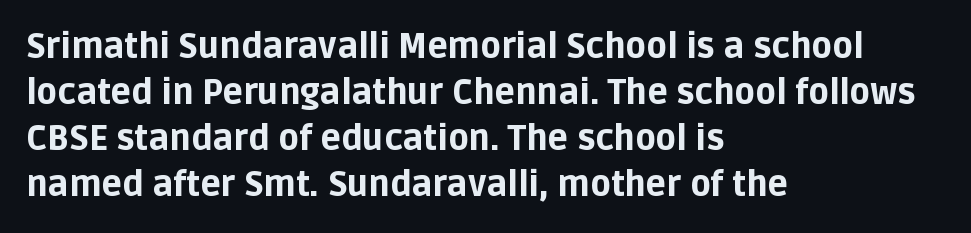
{"serif": "no", "italic": "no", "bold": "yes", "weight": "bold", "width": "normal", "stroke_contrast": "low", "x_height": "large", "monospaced": "no", "underline": "no", "align": "left", "line_spacing": "normal", "line_spacing_ratio": 1.35, "letter_spacing": "normal", "letter_spacing_em": 0.0, "glyph_px": 34}
